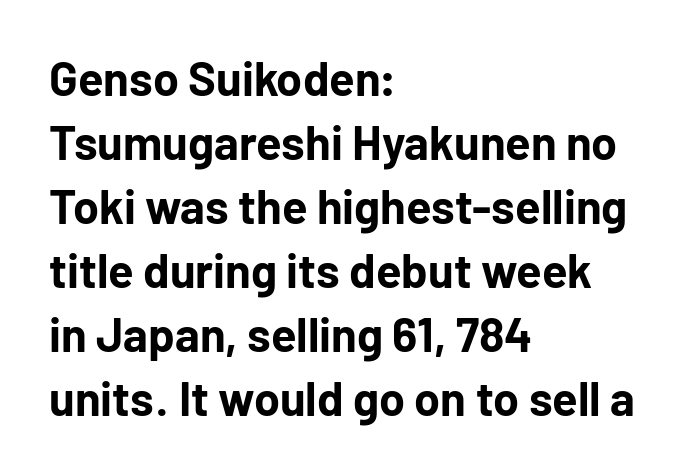
{"serif": "no", "italic": "no", "bold": "yes", "weight": "bold", "width": "normal", "stroke_contrast": "low", "x_height": "medium", "monospaced": "no", "underline": "no", "align": "left", "line_spacing": "normal", "line_spacing_ratio": 1.36, "letter_spacing": "normal", "letter_spacing_em": 0.0, "glyph_px": 47}
